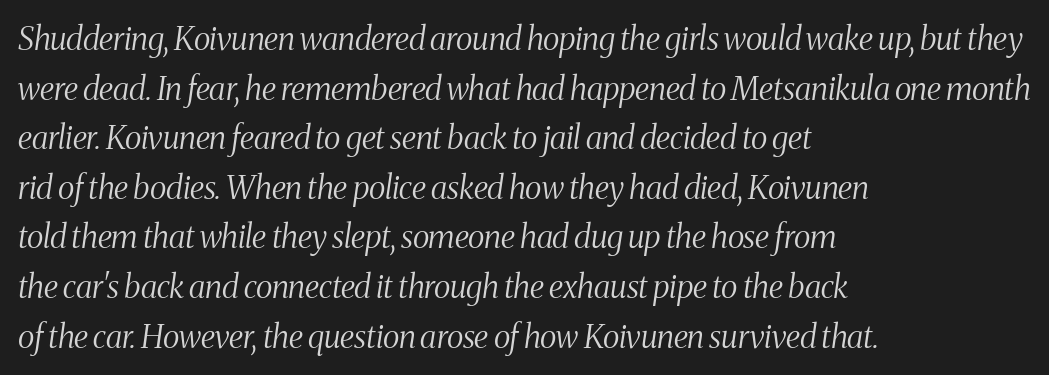
{"serif": "yes", "italic": "yes", "lean": "right", "slant_degrees": 8, "bold": "no", "weight": "light", "width": "condensed", "stroke_contrast": "medium", "x_height": "medium", "monospaced": "no", "underline": "no", "align": "left", "line_spacing": "normal", "line_spacing_ratio": 1.55, "letter_spacing": "normal", "letter_spacing_em": 0.0, "glyph_px": 32}
